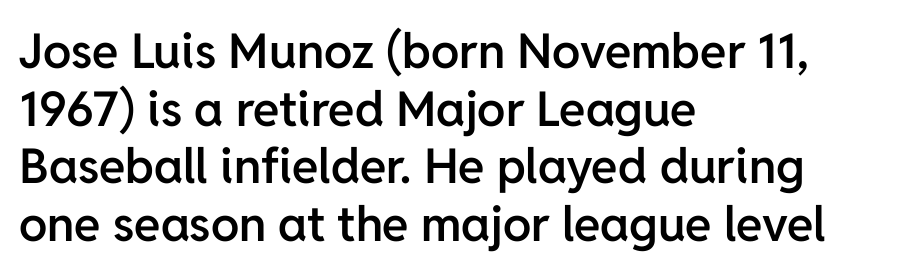
{"serif": "no", "italic": "no", "bold": "semi", "weight": "semibold", "width": "normal", "stroke_contrast": "low", "x_height": "medium", "monospaced": "no", "underline": "no", "align": "left", "line_spacing_ratio": 1.2, "letter_spacing": "normal", "letter_spacing_em": 0.0, "glyph_px": 48}
